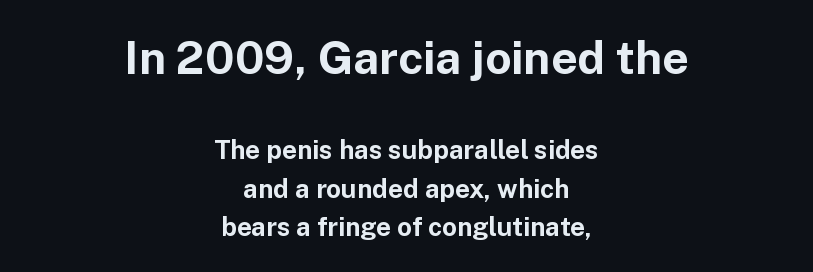
Q: Is the text bold? A: Yes.
Q: Is the text italic (slanted)? A: No, it is upright.
Q: Is the typeface a serif or a sans-serif typeface? A: Sans-serif.
Q: Is the text underlined? A: No.
Q: How is the paragraph aligned? A: Centered.
Q: Is the spacing between letters normal or unusually wide? A: Normal.
Q: Is the spacing between lines tight, normal or loose? A: Normal.
Q: Which block of text is set in a larger size, the first (top) or the second (bottom)? A: The first (top) one.
Q: Width (condensed, normal, or wide)? A: Normal.
Q: Stroke contrast? A: Low.
Q: x-height? A: Medium.
Q: Monospaced? A: No.
